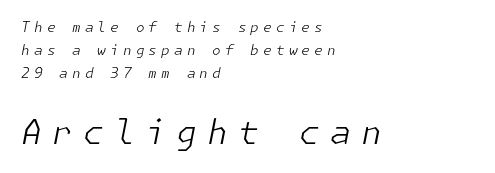
The letters are slanted; this is an italic face. The emphasis by scale lands on block number two, below. The paragraph shown leans on its left margin. Just letters on the line, the space beneath them empty. Look at the tracking — it's clearly loosened, letters drifting apart. The font sits on the lighter half of the weight spectrum, regular included.
